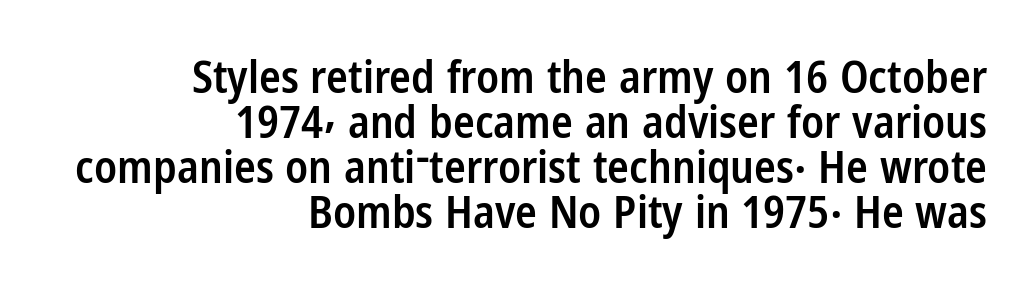
The image shows 45 px semibold, condensed sans-serif type, upright; set right-aligned, tight line spacing (1.0x), normal letter spacing, not underlined; low stroke contrast and a medium x-height.
